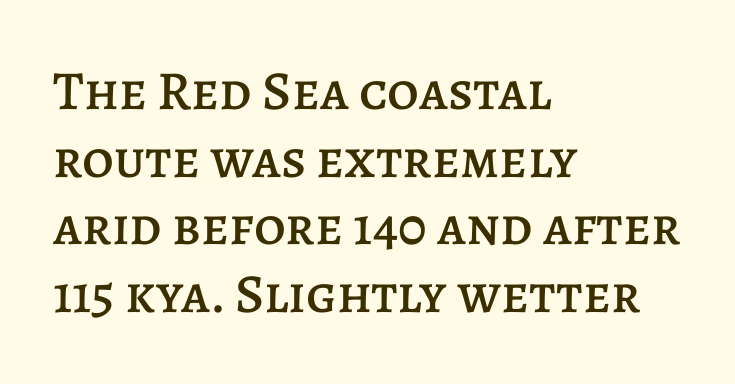
Q: Is the text italic (slanted)? A: No, it is upright.
Q: Is the text underlined? A: No.
Q: How is the paragraph aligned? A: Left-aligned.
Q: Is the spacing between letters normal or unusually wide? A: Normal.
Q: Width (condensed, normal, or wide)? A: Normal.
Q: Stroke contrast? A: Low.
Q: x-height? A: Large.
Q: Monospaced? A: No.
